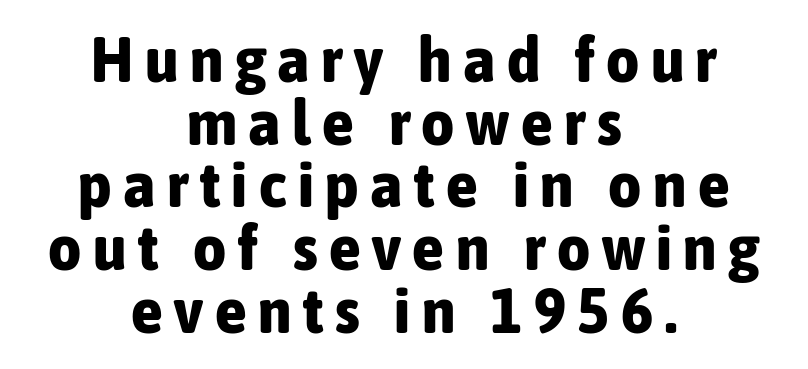
The letters stand upright; this is a roman face. Glance below the letters and you will spot only blank space. Note: no serifs on the glyphs. The passage shown stacks its lines with hardly any gap. Layout note: lines centered.
